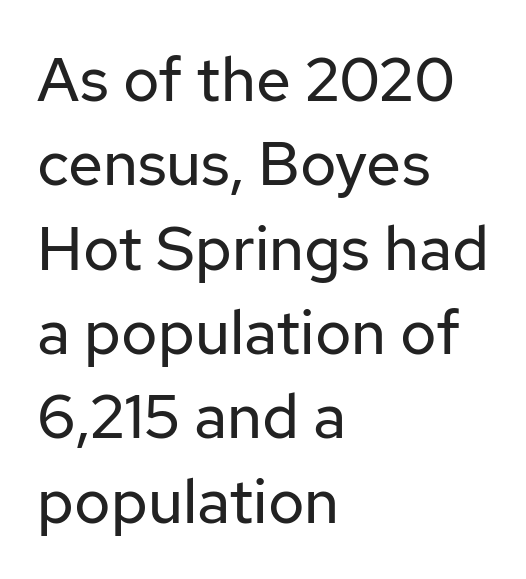
Observe the absence of serifs on each vertical stroke in this sample. Ink coverage per letter is moderate at most. Is this a fixed-width face? No — the glyphs have proportional, varying widths. Where is the straight margin? On the left. A normal amount of white space separates one row of letters from the next.
